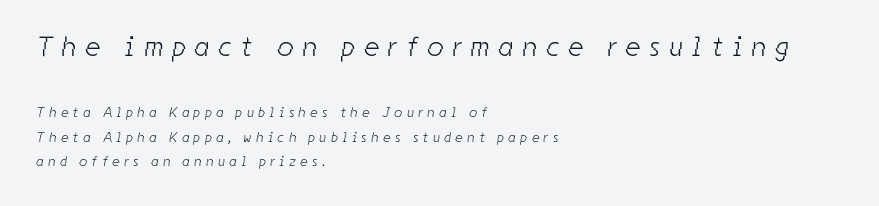
The earlier block is typeset at a bigger size than the later block. Tracking value appears strongly positive — letters spread wide. Honestly, there is no underline to notice here at all. Each stroke keeps to a modest, everyday thickness or less. What kind of face is this? One without serifs — a sans. Notice how the passage keeps a crisp vertical edge on the left only.
